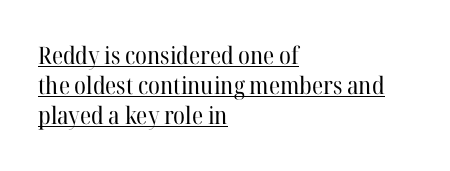
{"italic": "no", "bold": "no", "underline": "yes", "align": "left", "line_spacing": "normal", "line_spacing_ratio": 1.26, "letter_spacing": "normal", "letter_spacing_em": 0.0, "glyph_px": 24}
